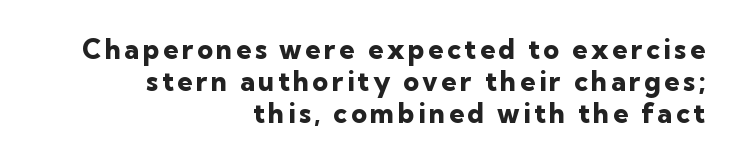
The image shows 27 px bold type, upright; set right-aligned, line spacing 1.18x, not underlined.
